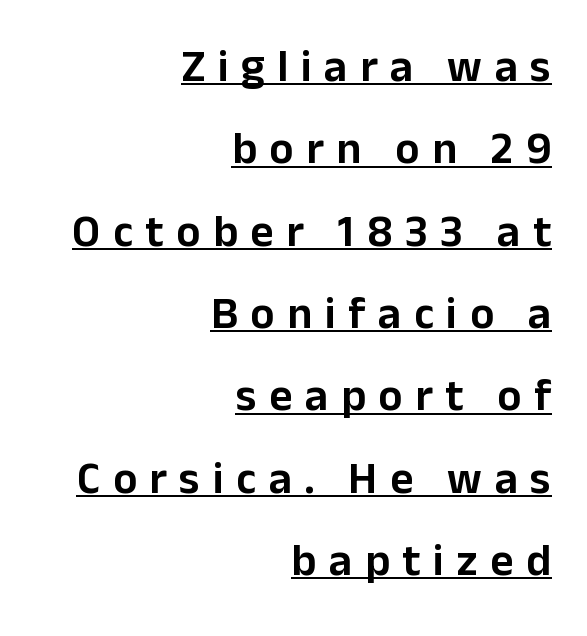
Students, observe the line beneath the letters — that is underlining. Here the designer chose a conventional face with non-uniform glyph widths. This sample uses an upright cut, with every glyph sitting square on the baseline. How are the letters spaced? Widely, with obvious added tracking. Are there feet on the stems? There aren't — it's a sans. The typesetter chose a ragged-left arrangement here.
